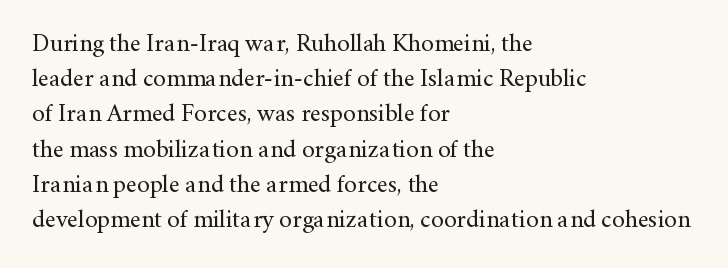
{"italic": "no", "bold": "no", "underline": "no", "align": "left", "line_spacing": "normal", "line_spacing_ratio": 1.41, "letter_spacing": "normal", "letter_spacing_em": 0.0, "glyph_px": 25}
